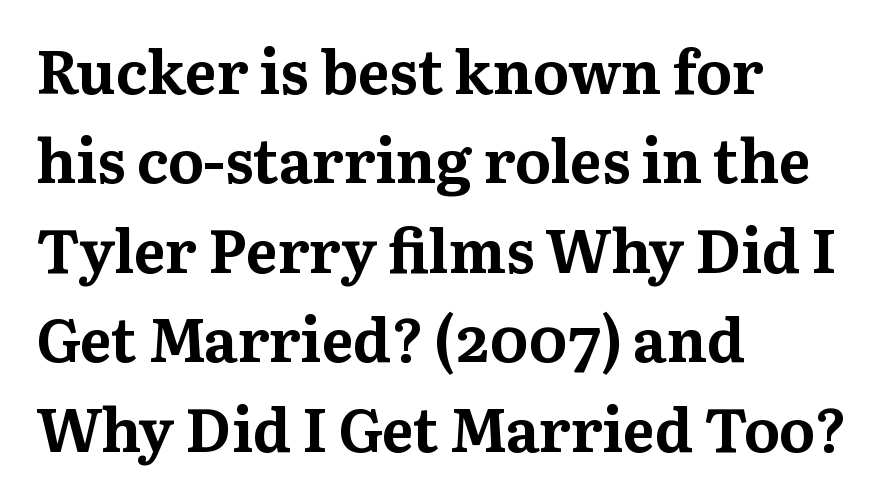
The baseline area is clear. This block has exactly the height ordinary leading produces. Chunky letters — that's bold for sure. Does the type have serifs? Yes, each stem ends in a small foot. This sample uses an upright cut, with every glyph sitting square on the baseline.
